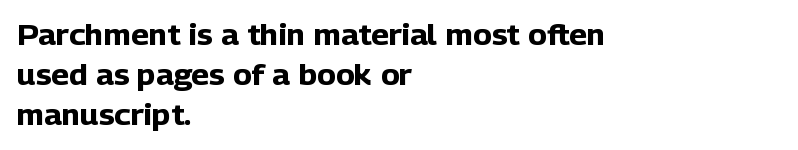
The image shows 28 px heavy sans-serif type, upright; set left-aligned, normal line spacing (1.43x), normal letter spacing, not underlined; low stroke contrast and a medium x-height.
